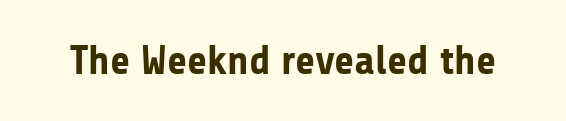
The image shows 41 px bold sans-serif type, upright; set normal letter spacing, not underlined; low stroke contrast and a medium x-height.
